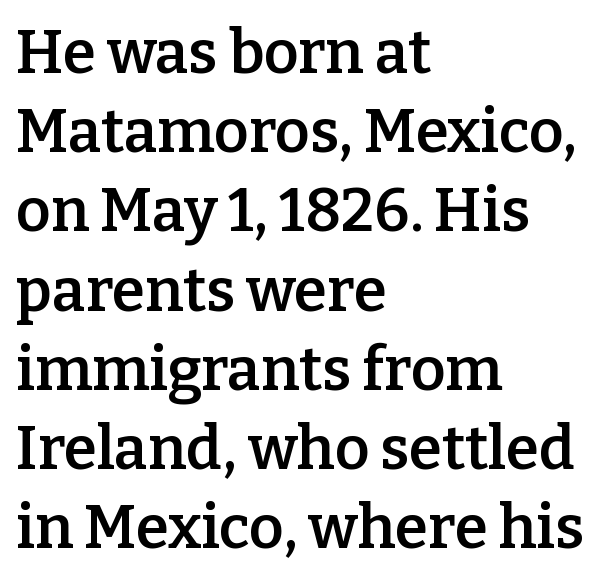
{"serif": "yes", "italic": "no", "bold": "semi", "weight": "semibold", "width": "normal", "stroke_contrast": "low", "x_height": "medium", "monospaced": "no", "underline": "no", "align": "left", "line_spacing": "normal", "line_spacing_ratio": 1.32, "letter_spacing": "normal", "letter_spacing_em": 0.0, "glyph_px": 60}
